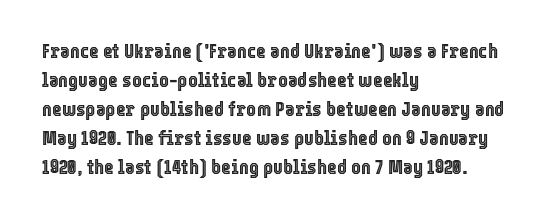
Does the leading feel generous? No, just average. Nobody touched the tracking dial on this one. This is the regular roman posture of the typeface. Visually the block forms a straight wall on the left and a jagged coastline on the right.
